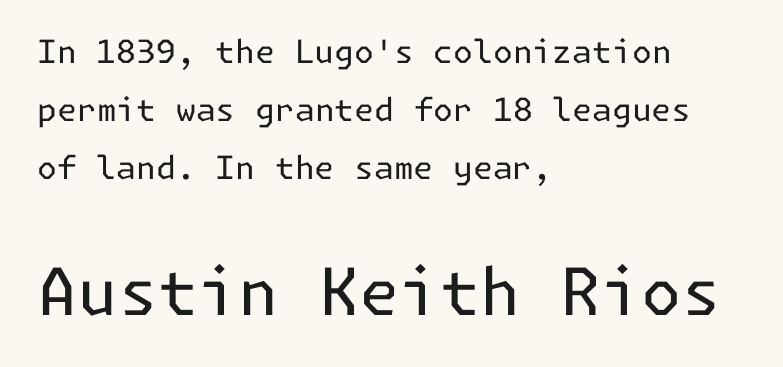
This is sans-serif lettering, the kind often seen on screens and signage. No chunkiness to these letters — they're not bold. Leftover space on each line is placed entirely after the last word. Honestly, the letter spacing is just normal — you wouldn't notice it.
